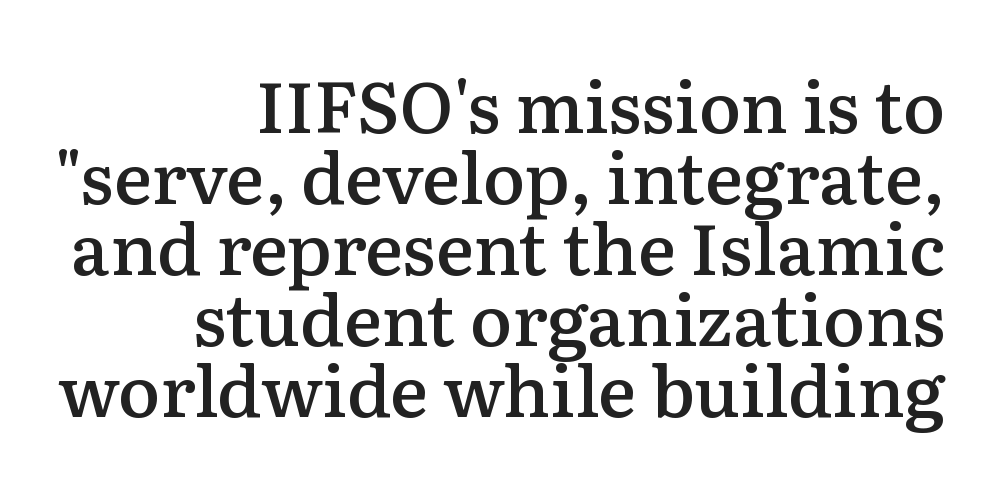
{"serif": "yes", "italic": "no", "bold": "semi", "weight": "semibold", "width": "normal", "stroke_contrast": "medium", "x_height": "medium", "monospaced": "no", "underline": "no", "align": "right", "line_spacing": "tight", "line_spacing_ratio": 1.0, "letter_spacing": "normal", "letter_spacing_em": 0.0, "glyph_px": 71}
